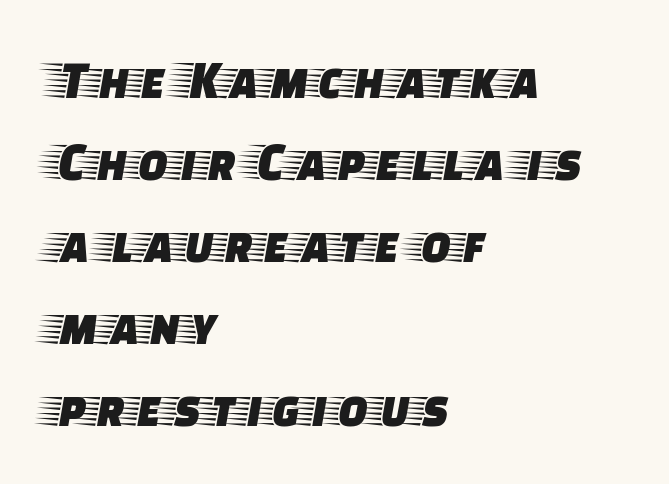
Short and long lines alike share a common starting point at left. Do the characters align in a grid? No, the font is proportional. Classification — serif. The space between consecutive lines is moderate.
